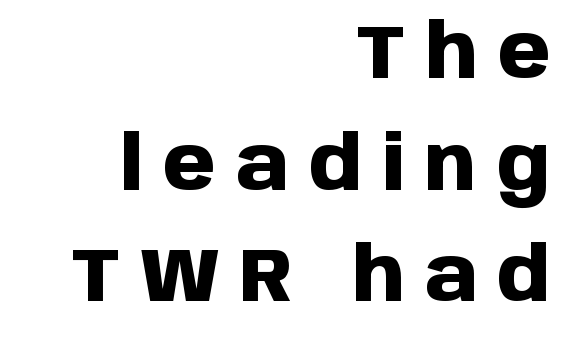
Q: Is the text bold? A: Yes.
Q: Is the text italic (slanted)? A: No, it is upright.
Q: Is the typeface a serif or a sans-serif typeface? A: Sans-serif.
Q: Is the text underlined? A: No.
Q: How is the paragraph aligned? A: Right-aligned.
Q: Is the spacing between letters normal or unusually wide? A: Unusually wide.
Q: Is the spacing between lines tight, normal or loose? A: Normal.
Q: Width (condensed, normal, or wide)? A: Normal.
Q: Stroke contrast? A: Low.
Q: x-height? A: Large.
Q: Monospaced? A: No.
